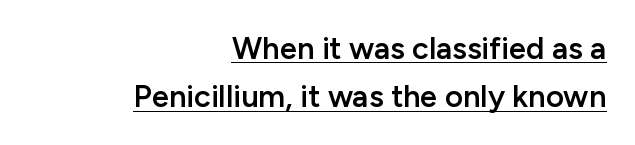
Q: Is the text bold? A: Semi-bold.
Q: Is the text italic (slanted)? A: No, it is upright.
Q: Is the typeface a serif or a sans-serif typeface? A: Sans-serif.
Q: Is the text underlined? A: Yes.
Q: How is the paragraph aligned? A: Right-aligned.
Q: Is the spacing between letters normal or unusually wide? A: Normal.
Q: Is the spacing between lines tight, normal or loose? A: Normal.
Q: Width (condensed, normal, or wide)? A: Normal.
Q: Stroke contrast? A: Low.
Q: x-height? A: Medium.
Q: Monospaced? A: No.
